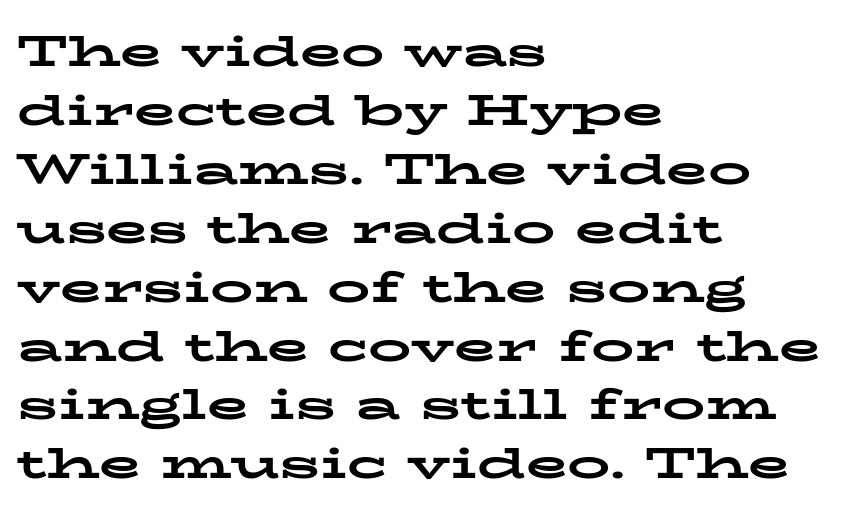
{"serif": "yes", "italic": "no", "bold": "yes", "weight": "bold", "width": "wide", "stroke_contrast": "low", "x_height": "medium", "monospaced": "no", "underline": "no", "align": "left", "line_spacing": "normal", "line_spacing_ratio": 1.37, "letter_spacing": "normal", "letter_spacing_em": 0.0, "glyph_px": 43}
